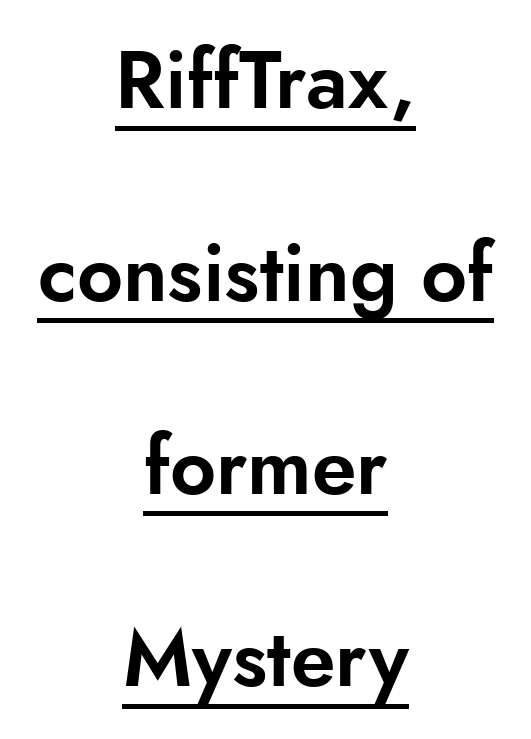
Glance below the letters and you will spot a drawn line. Summary of vertical rhythm: relaxed, with wide interline spacing. Is there any slant? The stems are plumb. Stroke terminals: plain, sans-serif. Honestly, the letter spacing is just normal — you wouldn't notice it. A typesetter would call this proportional, since set widths differ per character.
